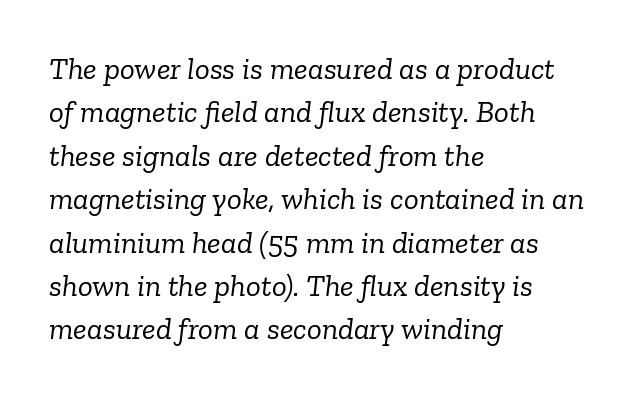
{"serif": "yes", "italic": "yes", "lean": "right", "slant_degrees": 6, "bold": "no", "weight": "light", "width": "normal", "stroke_contrast": "low", "x_height": "medium", "monospaced": "no", "underline": "no", "align": "left", "line_spacing": "normal", "line_spacing_ratio": 1.4, "letter_spacing": "normal", "letter_spacing_em": 0.0, "glyph_px": 31}
